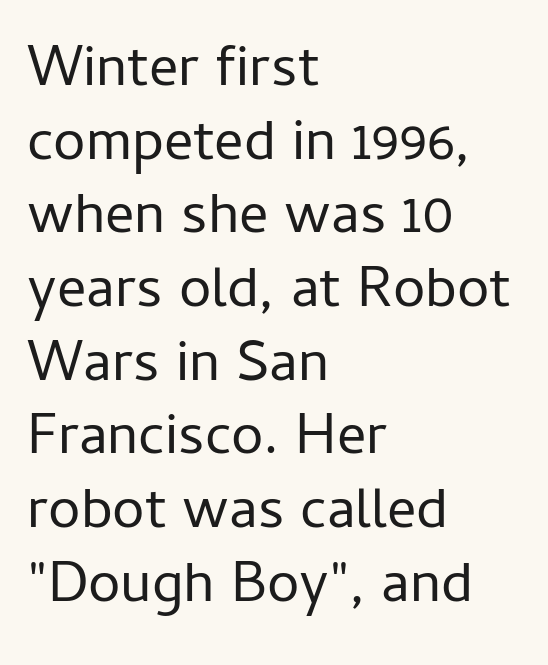
{"serif": "no", "italic": "no", "bold": "no", "weight": "regular", "width": "normal", "stroke_contrast": "low", "x_height": "medium", "monospaced": "no", "underline": "no", "align": "left", "line_spacing": "normal", "line_spacing_ratio": 1.27, "letter_spacing": "normal", "letter_spacing_em": 0.0, "glyph_px": 58}
